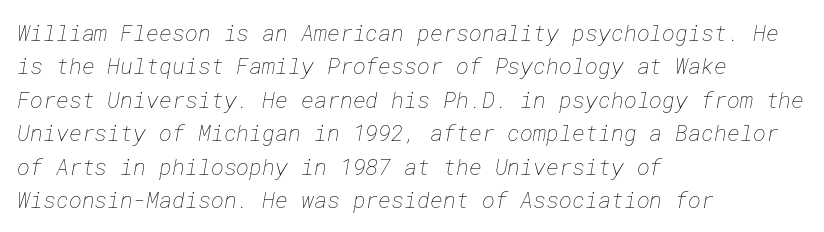
The image shows 22 px text type; set left-aligned, normal line spacing (1.52x), normal letter spacing, not underlined.
